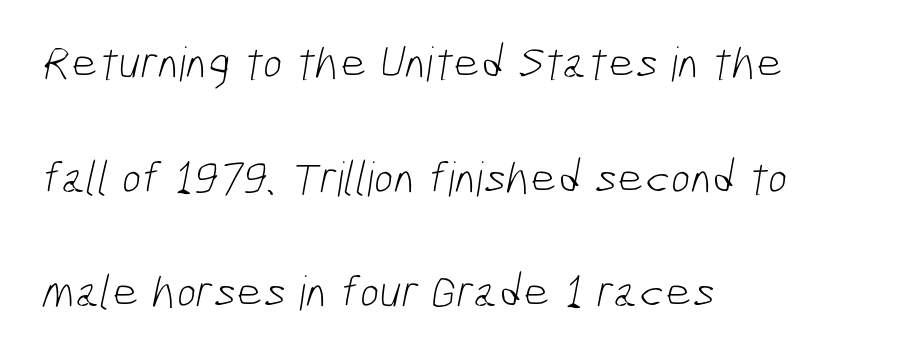
In terms of letterspacing, this is plain default setting. Is the stroke heavy? The answer is a plain regular-or-lighter. Words float on clear page, feet unadorned. Letterform terminals end flat and unadorned throughout the passage. The face used here is proportionally spaced, like ordinary book or web type. Successive baselines arrive slowly, with a big drop between each.
